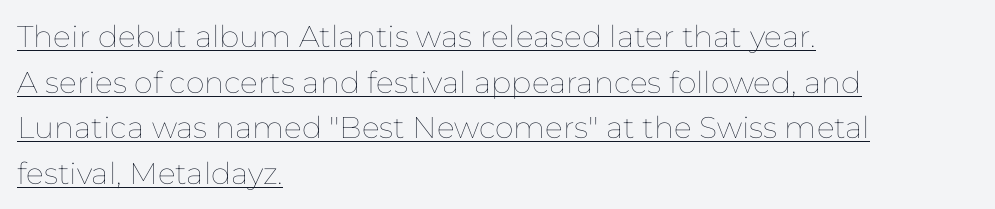
Q: Is the text bold? A: No.
Q: Is the text italic (slanted)? A: No, it is upright.
Q: Is the text underlined? A: Yes.
Q: How is the paragraph aligned? A: Left-aligned.
Q: Is the spacing between letters normal or unusually wide? A: Normal.
Q: Is the spacing between lines tight, normal or loose? A: Normal.
Q: Width (condensed, normal, or wide)? A: Normal.
Q: Stroke contrast? A: Low.
Q: x-height? A: Medium.
Q: Monospaced? A: No.
